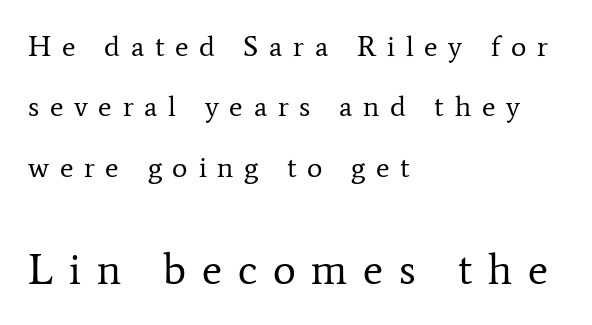
Nothing heavy about these letters — not bold at all. Line spacing here is loose. Looks like regular typesetting: each glyph gets only the width it needs. Inter-character spacing is expanded well beyond the font's built-in metrics. Old-style or modern, the face here clearly has serifs. Only glyphs here, with clear space below each row.
